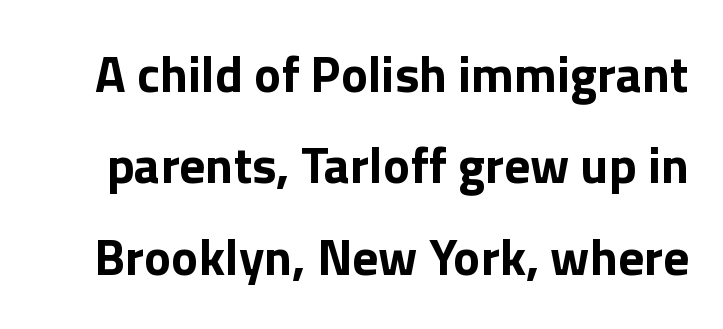
Looks like regular typesetting: each glyph gets only the width it needs. A bare baseline throughout the passage. If you drew a line through each stem, it would be perfectly vertical. This rendering employs a face without finishing strokes, i.e., a sans-serif. Does the weight exceed regular? Yes, all the way to bold.
